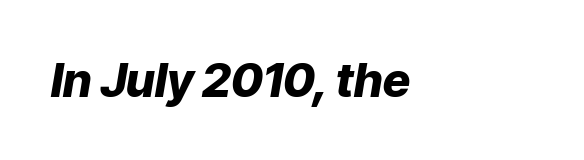
Descenders hang freely into open space. Varying glyph widths throughout — classic text-font behaviour. The face used here is rendered with its standard letterfit. The glyphs have the mass of a bold cut.
